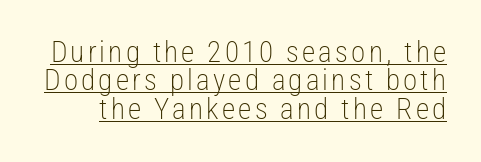
The image shows 29 px light, condensed sans-serif type, upright; set tight line spacing (0.98x), underlined; low stroke contrast and a medium x-height.
